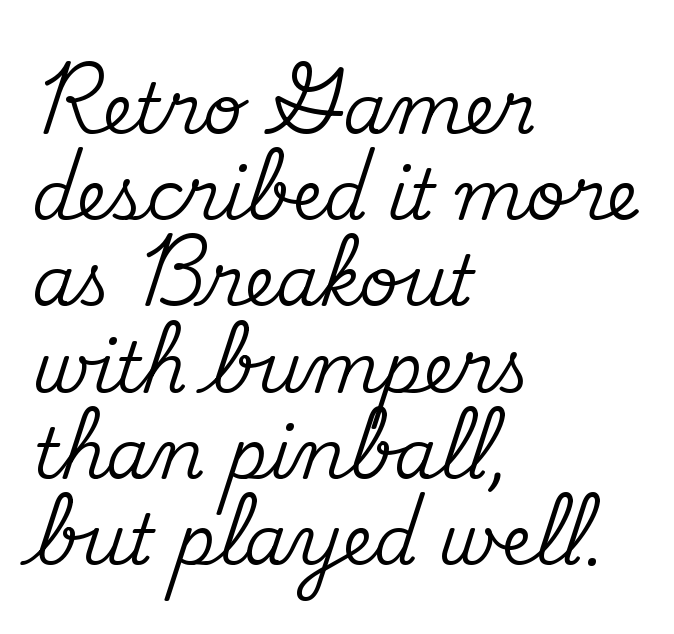
Q: Is the text italic (slanted)? A: Yes.
Q: Is the text underlined? A: No.
Q: How is the paragraph aligned? A: Left-aligned.
Q: Is the spacing between letters normal or unusually wide? A: Normal.
Q: Is the spacing between lines tight, normal or loose? A: Normal.
Q: Width (condensed, normal, or wide)? A: Normal.
Q: Stroke contrast? A: Medium.
Q: x-height? A: Small.
Q: Monospaced? A: No.
